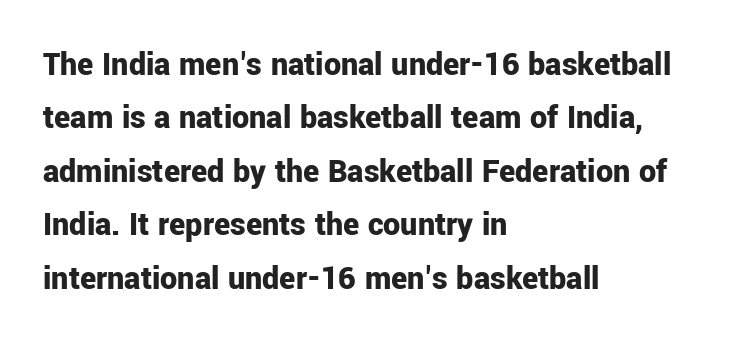
The letters advance in unequal steps, a hallmark of proportional type. Layout note: lines flush left. You can tell from the bare stems that sans-serif type was used. Beneath every word, the page is bare. Heft: maximum for text — a bold.
